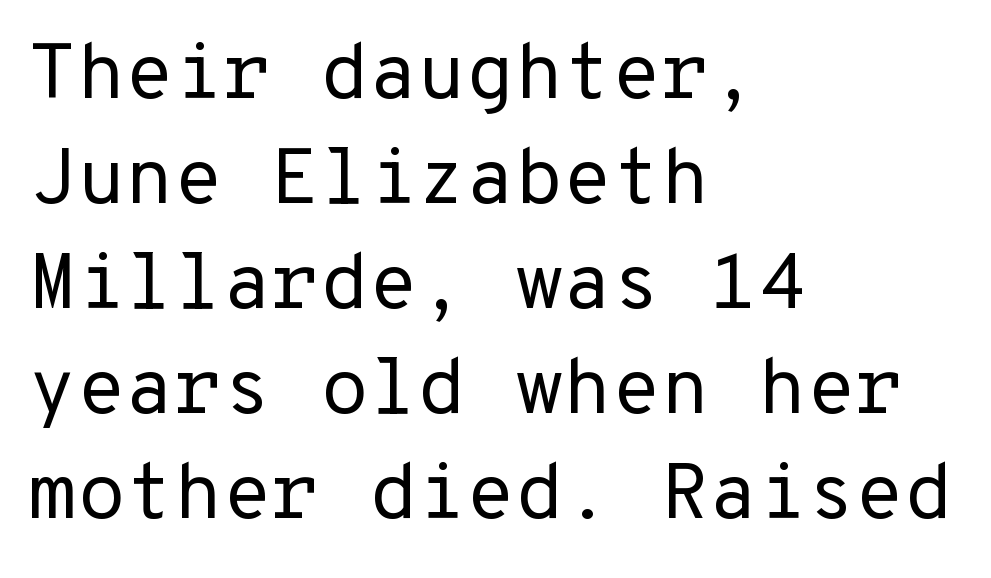
Q: Is the text bold? A: No.
Q: Is the text italic (slanted)? A: No, it is upright.
Q: Is the typeface a serif or a sans-serif typeface? A: Sans-serif.
Q: Is the text underlined? A: No.
Q: How is the paragraph aligned? A: Left-aligned.
Q: Is the spacing between letters normal or unusually wide? A: Normal.
Q: Is the spacing between lines tight, normal or loose? A: Normal.
Q: Width (condensed, normal, or wide)? A: Normal.
Q: Stroke contrast? A: Low.
Q: x-height? A: Medium.
Q: Monospaced? A: Yes.
